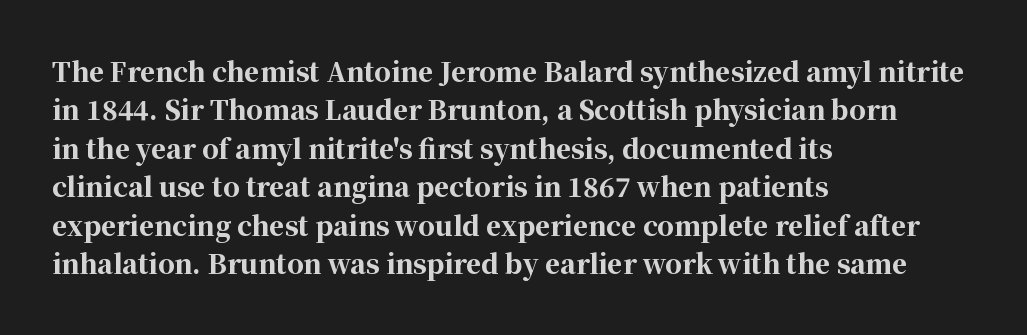
The image shows 26 px bold type, upright; set left-aligned, normal line spacing (1.48x), normal letter spacing, not underlined.
